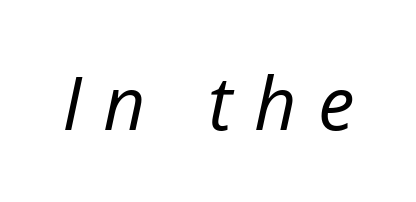
The image shows 74 px regular-weight type, italic (leaning right); set unusually wide letter spacing (+0.29 em), not underlined; low stroke contrast and a medium x-height.
